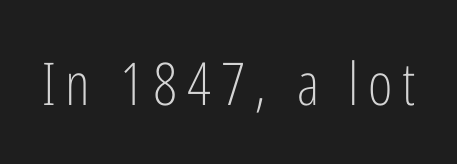
Q: Is the text bold? A: No.
Q: Is the text italic (slanted)? A: No, it is upright.
Q: Is the typeface a serif or a sans-serif typeface? A: Sans-serif.
Q: Is the text underlined? A: No.
Q: Width (condensed, normal, or wide)? A: Condensed.
Q: Stroke contrast? A: Low.
Q: x-height? A: Medium.
Q: Monospaced? A: No.
